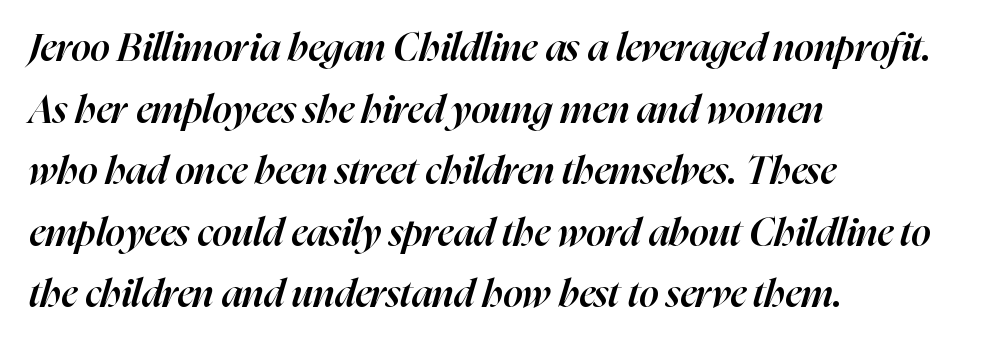
Q: Is the text bold? A: Semi-bold.
Q: Is the text italic (slanted)? A: Yes, it leans right by about 16 degrees.
Q: Is the text underlined? A: No.
Q: How is the paragraph aligned? A: Left-aligned.
Q: Is the spacing between letters normal or unusually wide? A: Normal.
Q: Is the spacing between lines tight, normal or loose? A: Normal.
Q: Width (condensed, normal, or wide)? A: Normal.
Q: Stroke contrast? A: High.
Q: x-height? A: Medium.
Q: Monospaced? A: No.
